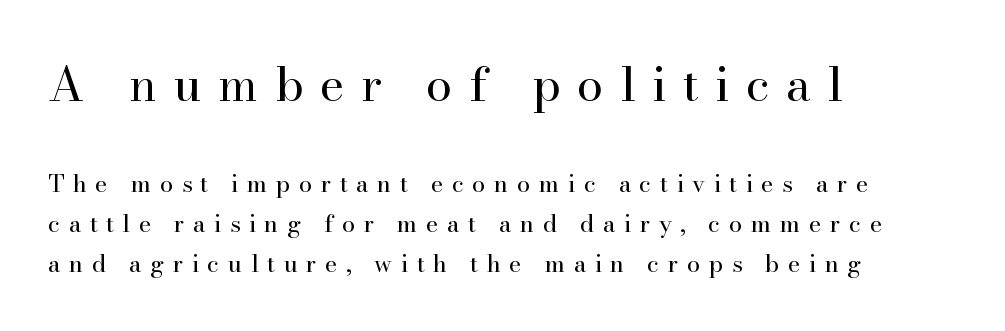
{"serif": "yes", "italic": "no", "bold": "no", "weight": "regular", "width": "normal", "stroke_contrast": "high", "x_height": "small", "monospaced": "no", "underline": "no", "align": "left", "line_spacing": "normal", "line_spacing_ratio": 1.68, "letter_spacing": "wide", "letter_spacing_em": 0.35, "larger_block": "first", "size_ratio": 1.96, "glyph_px": 47}
